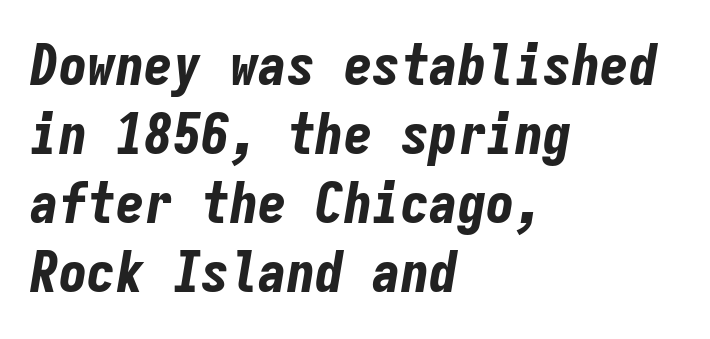
Note the uniform advance width — an 'i' takes as much space as an 'm'. It's the slanting kind of type. You could call the tracking neutral — neither tight nor loose. The area under the type is left untouched. Heavy, bold letterforms. The rag falls on the right side of this text block.
